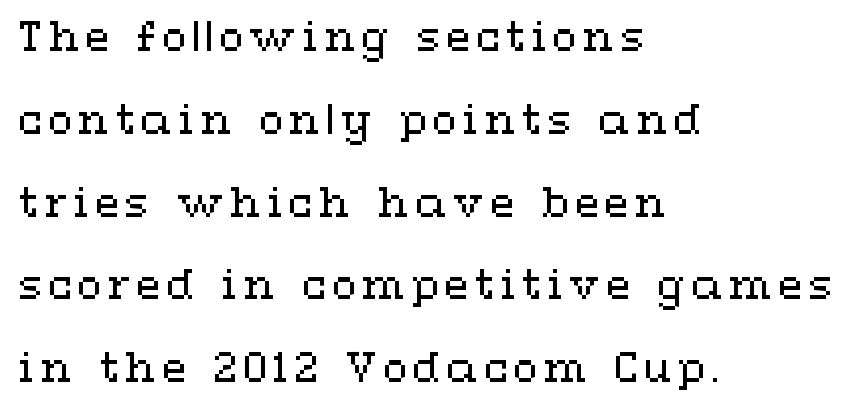
{"italic": "no", "bold": "no", "weight": "regular", "width": "wide", "stroke_contrast": "medium", "x_height": "medium", "monospaced": "no", "underline": "no", "align": "left", "line_spacing": "loose", "line_spacing_ratio": 2.07, "glyph_px": 40}
